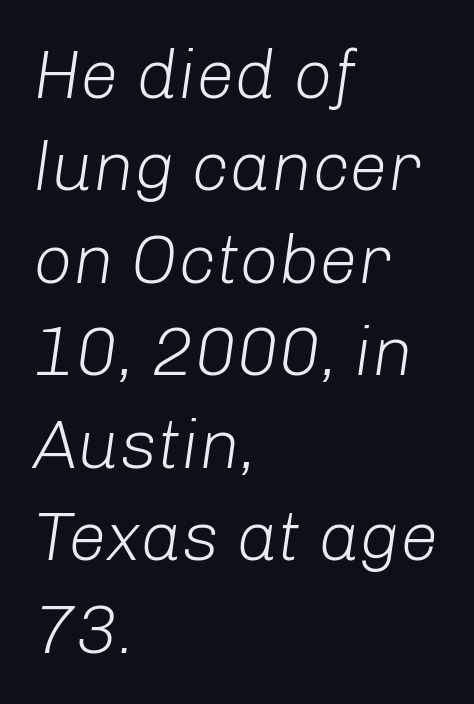
{"italic": "yes", "lean": "right", "slant_degrees": 8, "bold": "no", "weight": "light", "width": "normal", "stroke_contrast": "low", "x_height": "medium", "monospaced": "no", "underline": "no", "align": "left", "line_spacing": "normal", "line_spacing_ratio": 1.34, "letter_spacing": "normal", "letter_spacing_em": 0.0, "glyph_px": 69}
